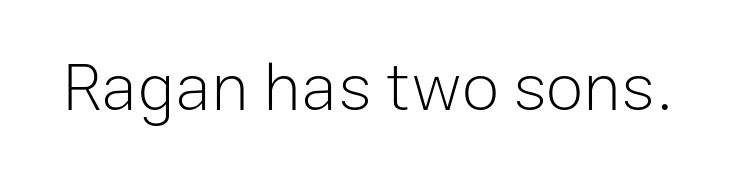
Weight: in the light-to-regular range. Quick note: underline off. The axis of the letterforms is exactly vertical. Think of a printed novel: that variable character pitch is what you see here. Check where the strokes stop: nothing finishes them off — pure sans. The line texture is even and compact thanks to regular tracking.
